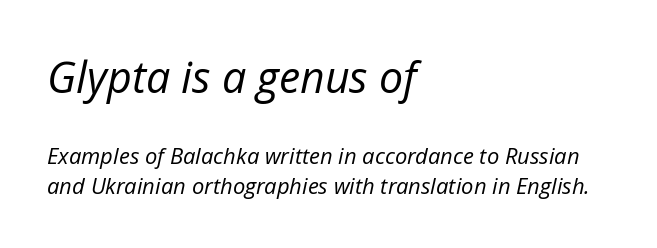
The font sits on the lighter half of the weight spectrum, regular included. Note: larger setting up top, smaller setting below. No extra tracking has been applied to these lines. Note the varied advance widths — an 'i' is clearly narrower than an 'm'.
